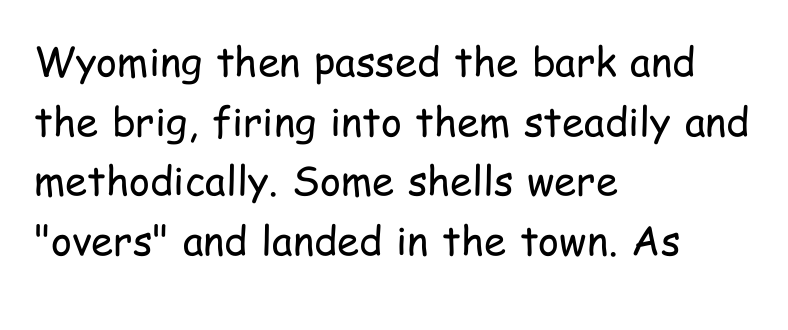
{"serif": "no", "italic": "no", "bold": "no", "weight": "regular", "width": "condensed", "stroke_contrast": "low", "x_height": "medium", "monospaced": "no", "underline": "no", "align": "left", "line_spacing": "normal", "line_spacing_ratio": 1.49, "letter_spacing": "normal", "letter_spacing_em": 0.0, "glyph_px": 40}
